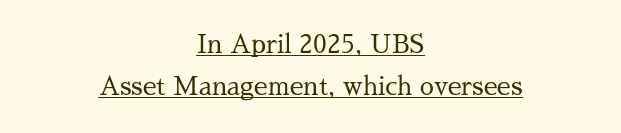
What's the leading like? Ordinary, nothing unusual. Leftover space on each line is divided equally before and after the words. A baseline rule has been typeset under these characters. A typesetter would call this zero additional tracking. A roman cut, with each character standing at attention. The strokes carry an ordinary text weight at most.
